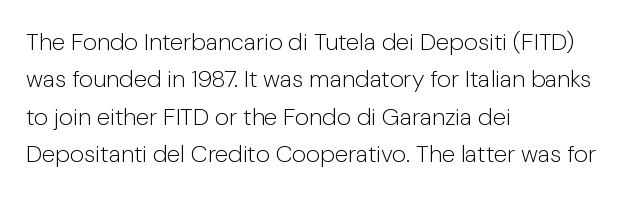
Q: Is the text bold? A: No.
Q: Is the text italic (slanted)? A: No, it is upright.
Q: Is the text underlined? A: No.
Q: How is the paragraph aligned? A: Left-aligned.
Q: Is the spacing between letters normal or unusually wide? A: Normal.
Q: Is the spacing between lines tight, normal or loose? A: Normal.
